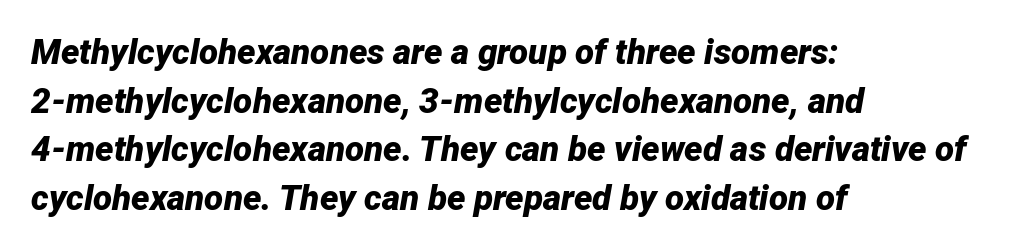
The image shows 35 px bold type, italic (leaning right); set left-aligned, normal line spacing (1.39x), normal letter spacing, not underlined; low stroke contrast and a medium x-height.
